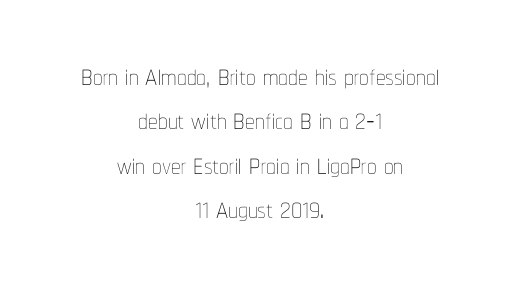
{"italic": "no", "bold": "no", "weight": "thin", "width": "condensed", "stroke_contrast": "low", "x_height": "medium", "monospaced": "no", "underline": "no", "align": "center", "line_spacing_ratio": 1.17, "letter_spacing": "normal", "letter_spacing_em": 0.0, "glyph_px": 38}
